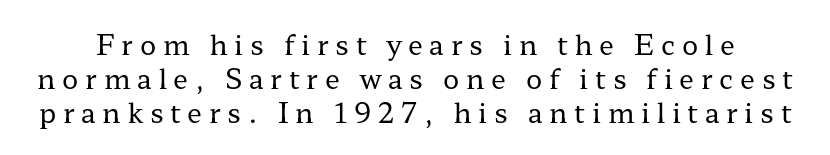
{"italic": "no", "bold": "no", "underline": "no", "line_spacing": "normal", "line_spacing_ratio": 1.26, "letter_spacing": "wide", "letter_spacing_em": 0.25, "glyph_px": 27}
